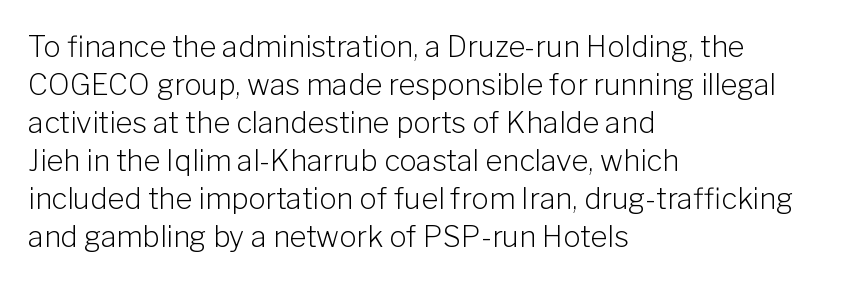
{"serif": "no", "italic": "no", "bold": "no", "weight": "light", "width": "normal", "stroke_contrast": "low", "x_height": "medium", "monospaced": "no", "underline": "no", "align": "left", "line_spacing": "normal", "line_spacing_ratio": 1.31, "letter_spacing": "normal", "letter_spacing_em": 0.0, "glyph_px": 29}
